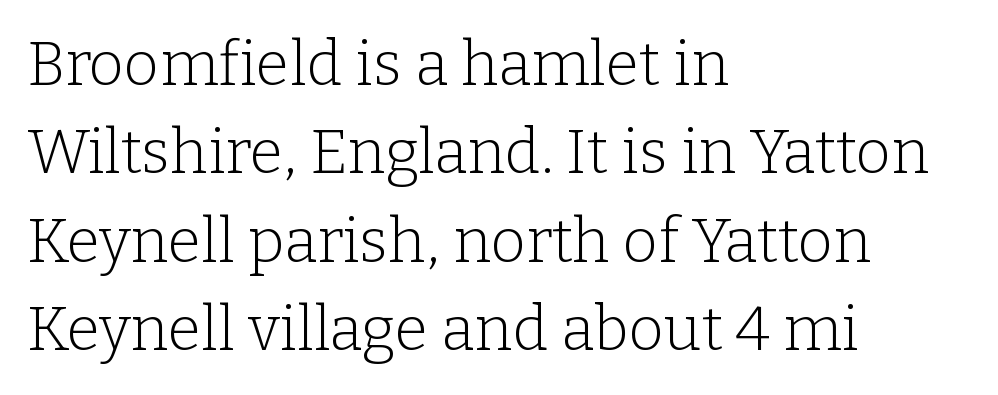
The image shows 61 px light serif type, upright; set left-aligned, normal line spacing (1.45x), normal letter spacing, not underlined; low stroke contrast and a medium x-height.
